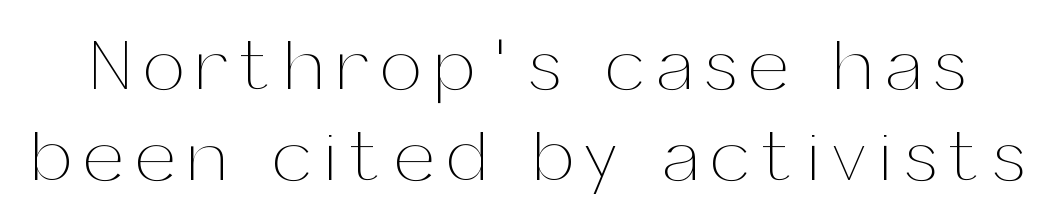
Q: Is the text bold? A: No.
Q: Is the text italic (slanted)? A: No, it is upright.
Q: Is the text underlined? A: No.
Q: Is the spacing between lines tight, normal or loose? A: Normal.
Q: Width (condensed, normal, or wide)? A: Normal.
Q: Stroke contrast? A: Medium.
Q: x-height? A: Medium.
Q: Monospaced? A: No.
